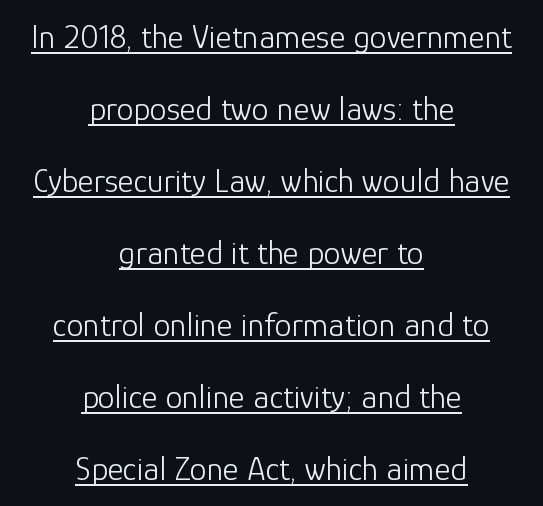
Q: Is the text bold? A: No.
Q: Is the text italic (slanted)? A: No, it is upright.
Q: Is the typeface a serif or a sans-serif typeface? A: Sans-serif.
Q: Is the text underlined? A: Yes.
Q: How is the paragraph aligned? A: Centered.
Q: Is the spacing between letters normal or unusually wide? A: Normal.
Q: Is the spacing between lines tight, normal or loose? A: Loose.
Q: Width (condensed, normal, or wide)? A: Normal.
Q: Stroke contrast? A: Low.
Q: x-height? A: Medium.
Q: Monospaced? A: No.
